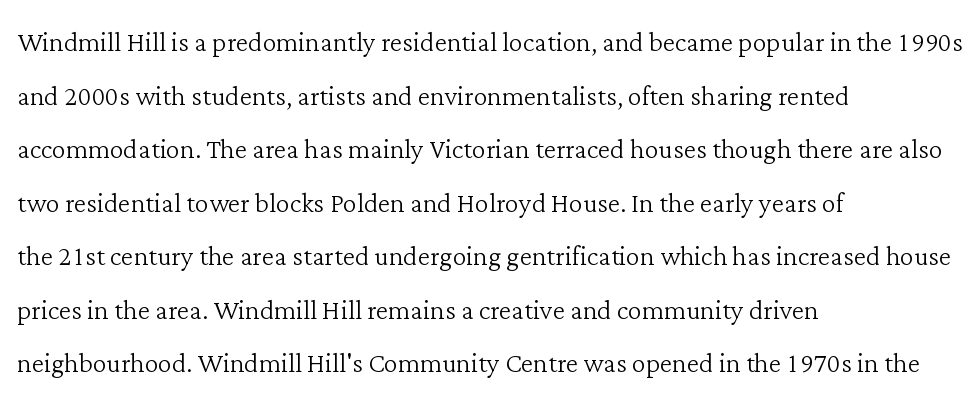
The image shows 35 px light serif type, upright; set left-aligned, normal line spacing (1.53x), normal letter spacing, not underlined; low stroke contrast and a medium x-height.
